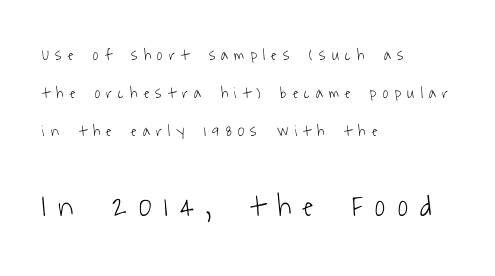
Q: Is the text bold? A: No.
Q: Is the typeface a serif or a sans-serif typeface? A: Sans-serif.
Q: Is the text underlined? A: No.
Q: How is the paragraph aligned? A: Left-aligned.
Q: Is the spacing between letters normal or unusually wide? A: Unusually wide.
Q: Is the spacing between lines tight, normal or loose? A: Loose.
Q: Which block of text is set in a larger size, the first (top) or the second (bottom)? A: The second (bottom) one.
Q: Width (condensed, normal, or wide)? A: Condensed.
Q: Stroke contrast? A: Low.
Q: x-height? A: Medium.
Q: Monospaced? A: No.
